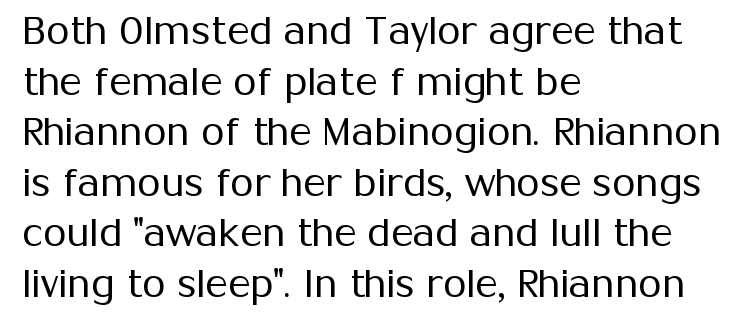
{"serif": "no", "italic": "no", "bold": "no", "weight": "regular", "width": "normal", "stroke_contrast": "medium", "x_height": "medium", "monospaced": "no", "underline": "no", "align": "left", "line_spacing": "normal", "line_spacing_ratio": 1.33, "letter_spacing": "normal", "letter_spacing_em": 0.0, "glyph_px": 38}
